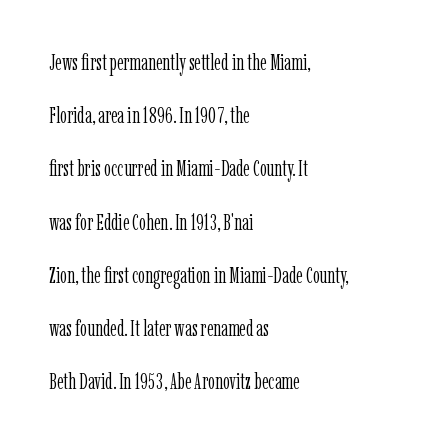
The image shows 22 px text type, upright; set left-aligned, loose line spacing (2.42x), normal letter spacing, not underlined.
